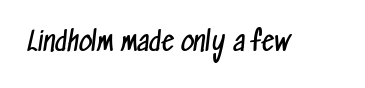
The image shows 26 px text type; set normal letter spacing, not underlined.
